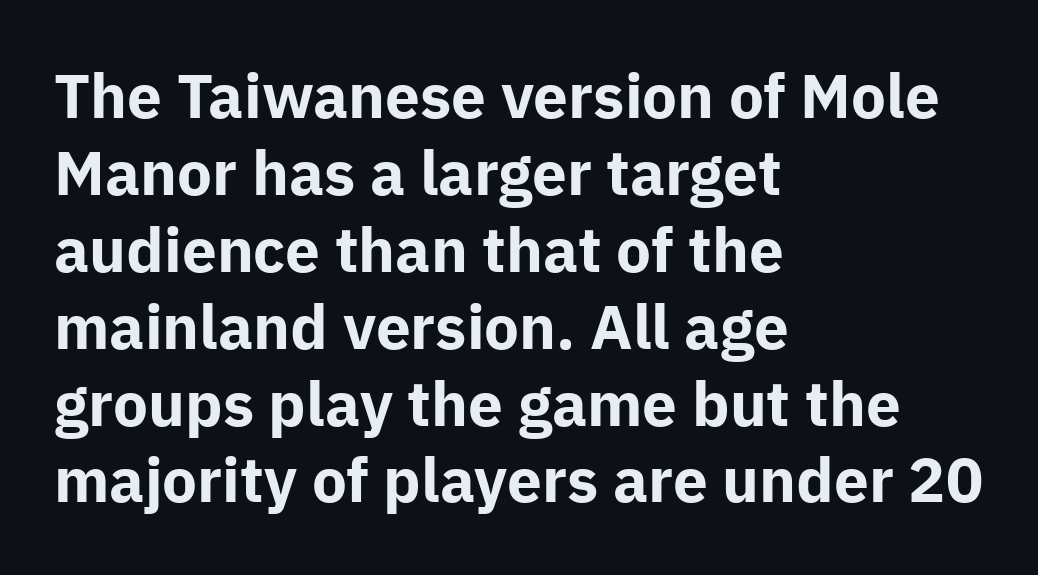
{"serif": "no", "italic": "no", "bold": "yes", "weight": "bold", "width": "normal", "stroke_contrast": "low", "x_height": "medium", "monospaced": "no", "underline": "no", "align": "left", "line_spacing_ratio": 1.24, "letter_spacing": "normal", "letter_spacing_em": 0.0, "glyph_px": 62}
